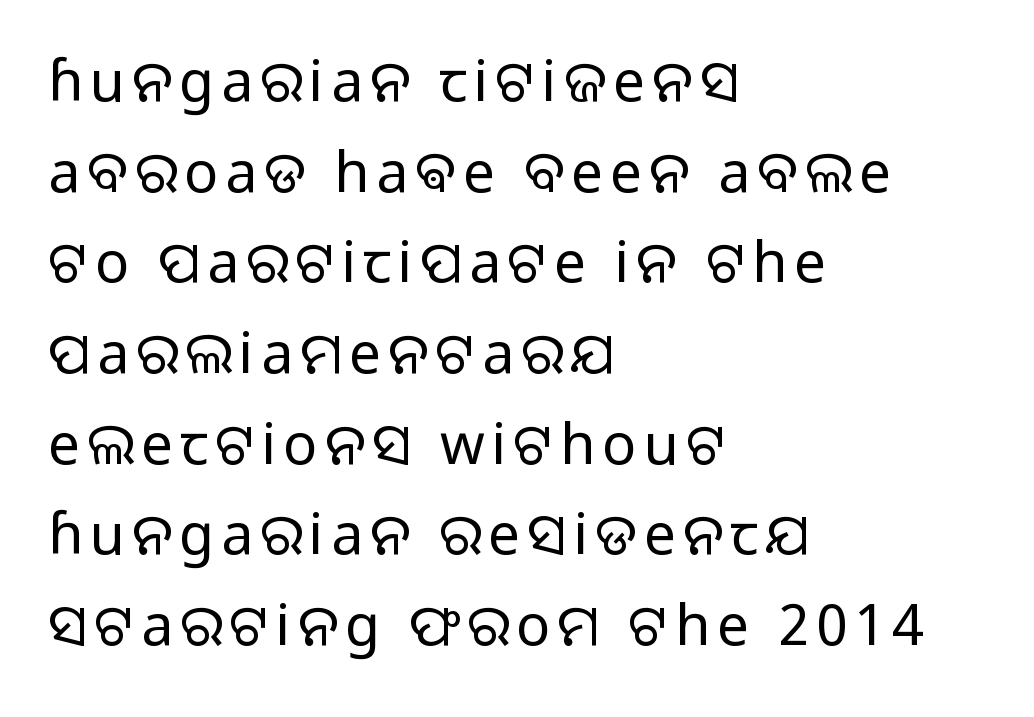
Nothing sits at the stroke ends, so this counts as sans-serif. Is this a fixed-width face? No — the glyphs have proportional, varying widths. Casual observation: everything's shoved over to the left. Is there any slant? The stems are plumb. Honestly, there is no underline to notice here at all. A light-to-regular cut is what we see here.
